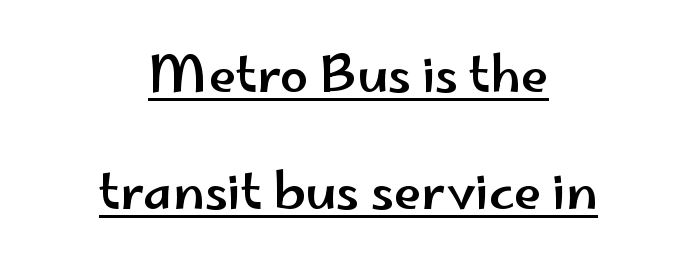
The leading is generous, giving the passage an open texture. Caption: standard tracking, unaltered. Honestly, the underline is the first thing you notice here. Note the varied advance widths — an 'i' is clearly narrower than an 'm'.
